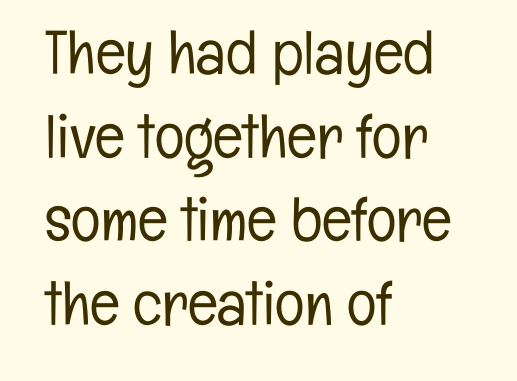
The image shows 62 px light, condensed sans-serif type, upright; set left-aligned, normal line spacing (1.35x), normal letter spacing, not underlined; low stroke contrast and a medium x-height.
